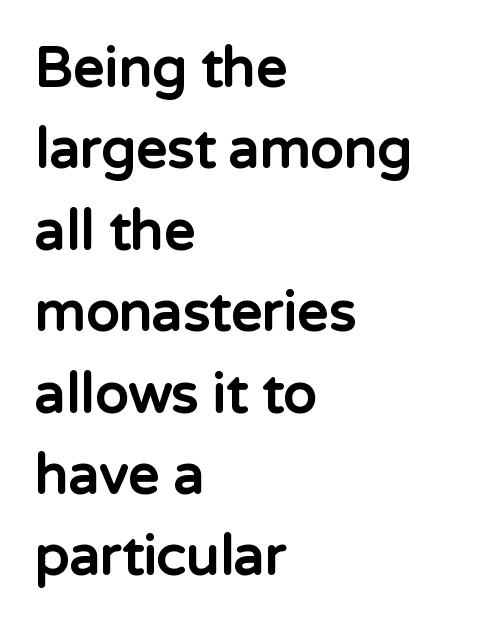
{"serif": "no", "italic": "no", "bold": "yes", "weight": "bold", "width": "normal", "stroke_contrast": "low", "x_height": "medium", "monospaced": "no", "underline": "no", "align": "left", "line_spacing": "normal", "line_spacing_ratio": 1.48, "letter_spacing": "normal", "letter_spacing_em": 0.0, "glyph_px": 55}
